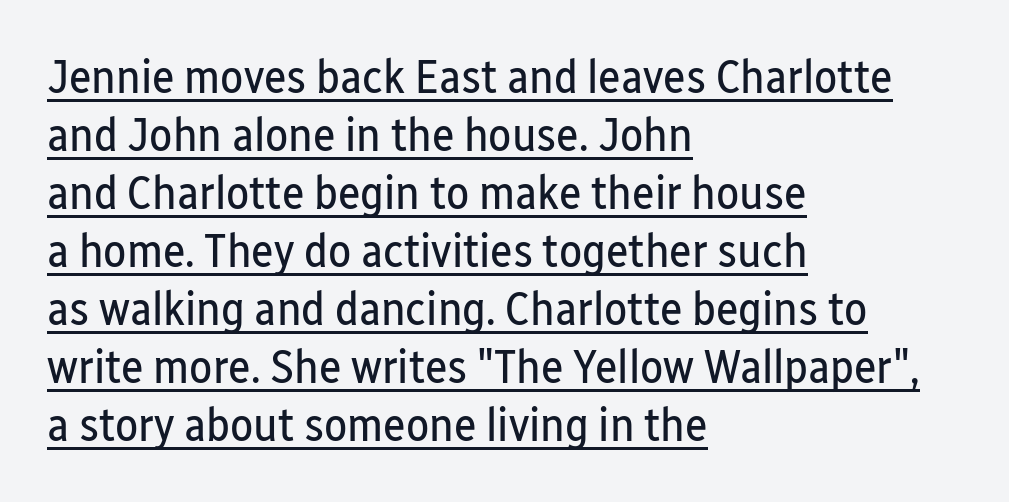
Q: Is the text bold? A: No.
Q: Is the text italic (slanted)? A: No, it is upright.
Q: Is the typeface a serif or a sans-serif typeface? A: Sans-serif.
Q: Is the text underlined? A: Yes.
Q: How is the paragraph aligned? A: Left-aligned.
Q: Is the spacing between letters normal or unusually wide? A: Normal.
Q: Width (condensed, normal, or wide)? A: Condensed.
Q: Stroke contrast? A: Low.
Q: x-height? A: Medium.
Q: Monospaced? A: No.
